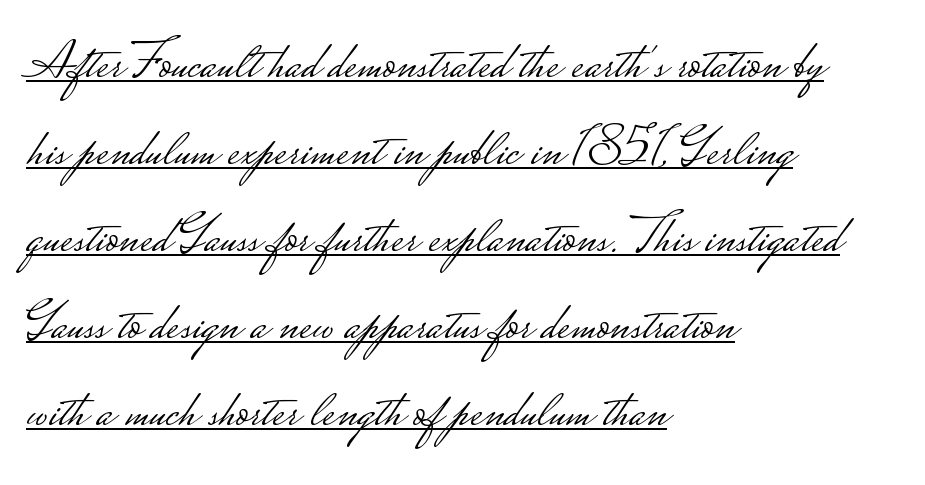
Q: Is the text bold? A: No.
Q: Is the text italic (slanted)? A: Yes.
Q: Is the typeface a serif or a sans-serif typeface? A: Sans-serif.
Q: Is the text underlined? A: Yes.
Q: How is the paragraph aligned? A: Left-aligned.
Q: Is the spacing between letters normal or unusually wide? A: Normal.
Q: Is the spacing between lines tight, normal or loose? A: Normal.
Q: Width (condensed, normal, or wide)? A: Wide.
Q: Stroke contrast? A: Low.
Q: Monospaced? A: No.
